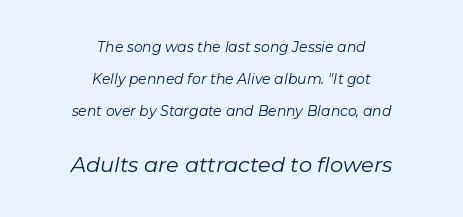
The font is comparable to plain body text, perhaps lighter. Scale increases going downward across the two blocks. The horizontal fit of the characters is conventional and even. The paragraph shown floats in the horizontal middle. The passage shown leans; its letterforms are oblique. Whoever set this chose breathing room over compactness in the vertical rhythm.
